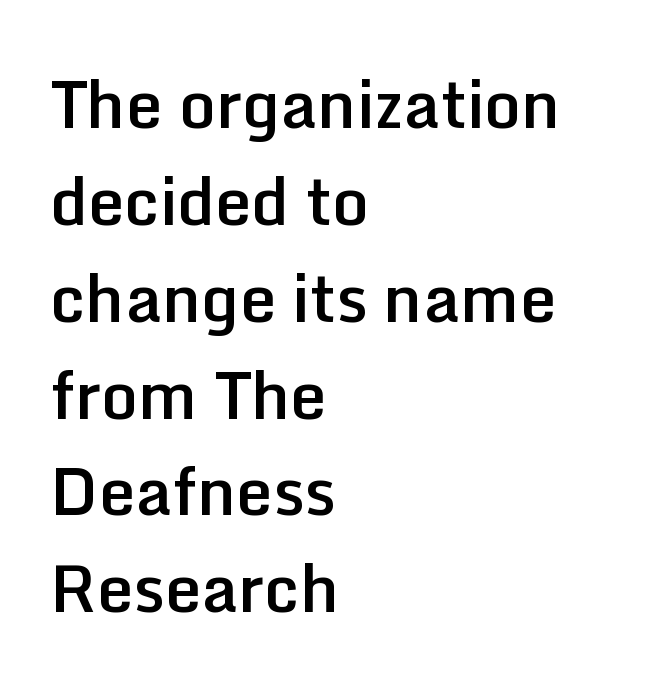
Alignment: flush left. Upright lettering throughout. Varying glyph widths throughout — classic text-font behaviour. Only glyphs here, with clear space below each row. The type family on display is of the sans-serif kind. In terms of weight, the rendering is demibold, just under bold.
